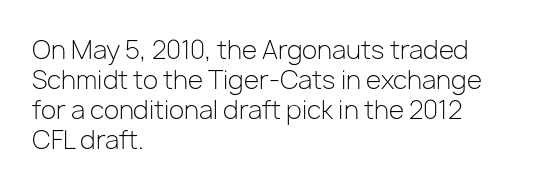
Q: Is the text bold? A: No.
Q: Is the text italic (slanted)? A: No, it is upright.
Q: Is the text underlined? A: No.
Q: How is the paragraph aligned? A: Left-aligned.
Q: Is the spacing between letters normal or unusually wide? A: Normal.
